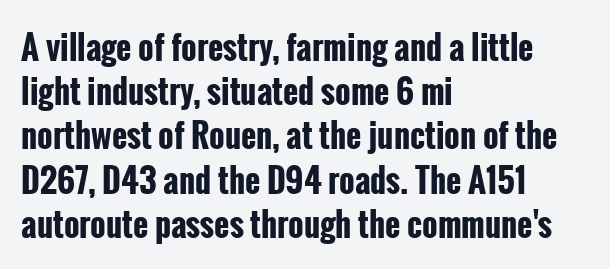
Q: Is the text bold? A: Yes.
Q: Is the text italic (slanted)? A: No, it is upright.
Q: Is the typeface a serif or a sans-serif typeface? A: Sans-serif.
Q: Is the text underlined? A: No.
Q: How is the paragraph aligned? A: Left-aligned.
Q: Is the spacing between letters normal or unusually wide? A: Normal.
Q: Is the spacing between lines tight, normal or loose? A: Normal.
Q: Width (condensed, normal, or wide)? A: Condensed.
Q: Stroke contrast? A: Low.
Q: x-height? A: Medium.
Q: Monospaced? A: No.
